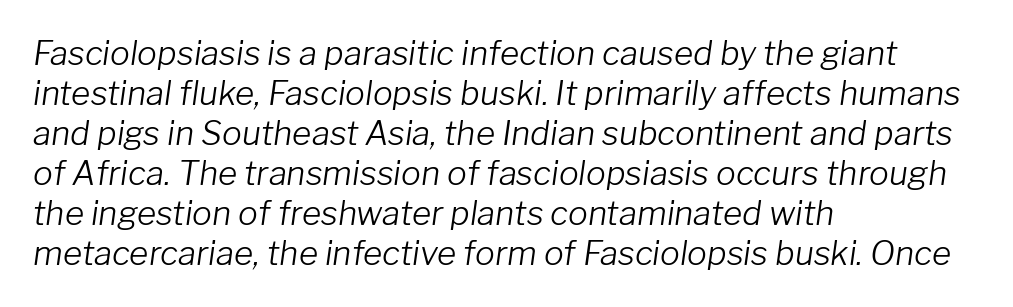
The image shows 33 px light type, italic (leaning right); set left-aligned, line spacing 1.21x, normal letter spacing, not underlined; low stroke contrast and a medium x-height.
